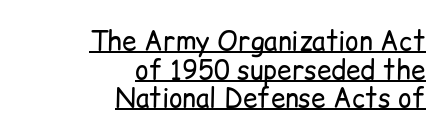
The image shows 26 px text type, upright; set right-aligned, tight line spacing (1.1x), normal letter spacing, underlined.
